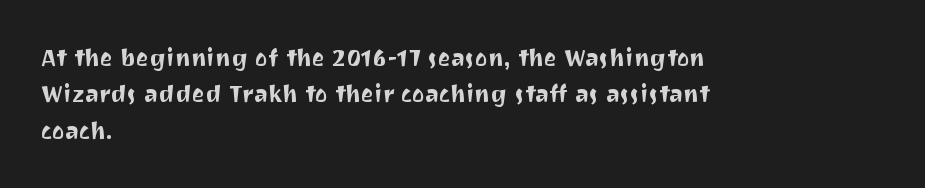
Q: Is the text italic (slanted)? A: No, it is upright.
Q: Is the text underlined? A: No.
Q: How is the paragraph aligned? A: Left-aligned.
Q: Is the spacing between letters normal or unusually wide? A: Normal.
Q: Is the spacing between lines tight, normal or loose? A: Normal.
